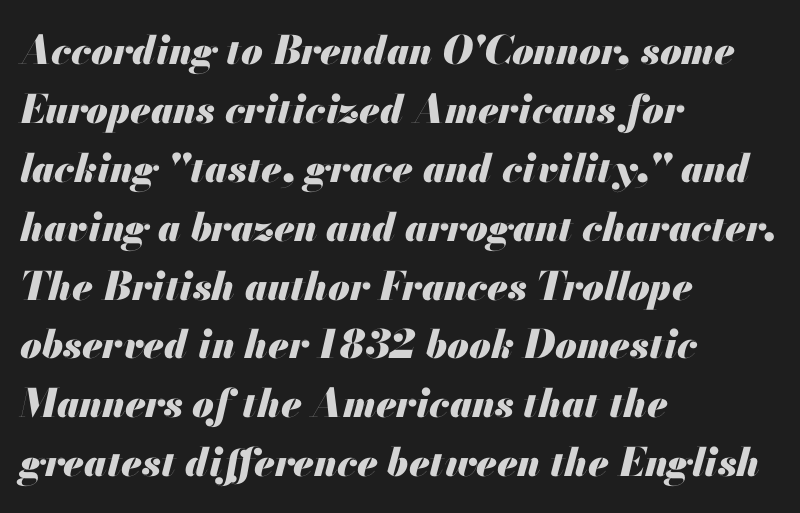
Note the varied advance widths — an 'i' is clearly narrower than an 'm'. Between one letter and the next there's only the usual sliver of space. Emphasis by weight is at full strength: bold. Summary of vertical rhythm: regular, with standard interline spacing. Letters rest on an invisible, unmarked baseline.
